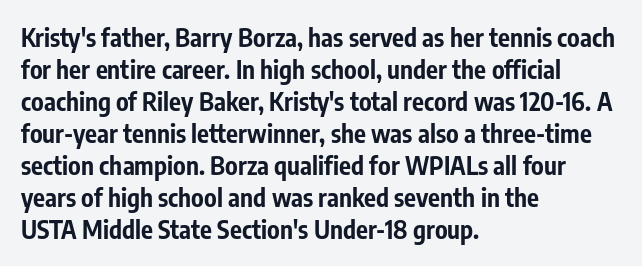
{"italic": "no", "bold": "yes", "underline": "no", "align": "left", "line_spacing": "normal", "line_spacing_ratio": 1.28, "letter_spacing": "normal", "letter_spacing_em": 0.0, "glyph_px": 25}
